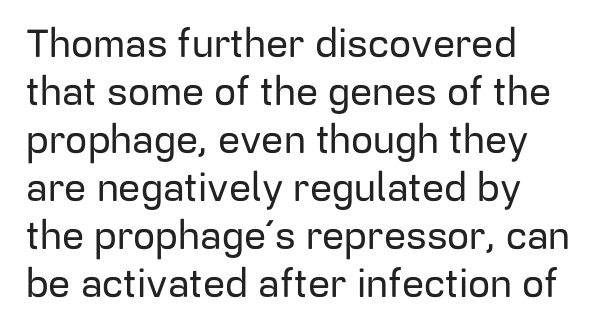
This rendering leaves character spacing at its baseline value. The passage shown is typed in a proportional face where columns would drift. The rendering shows plain stroke endings on the letterforms — a sans-serif design. The letters stand upright; this is a roman face. Horizontally, the lines are justified to the leading edge only.
